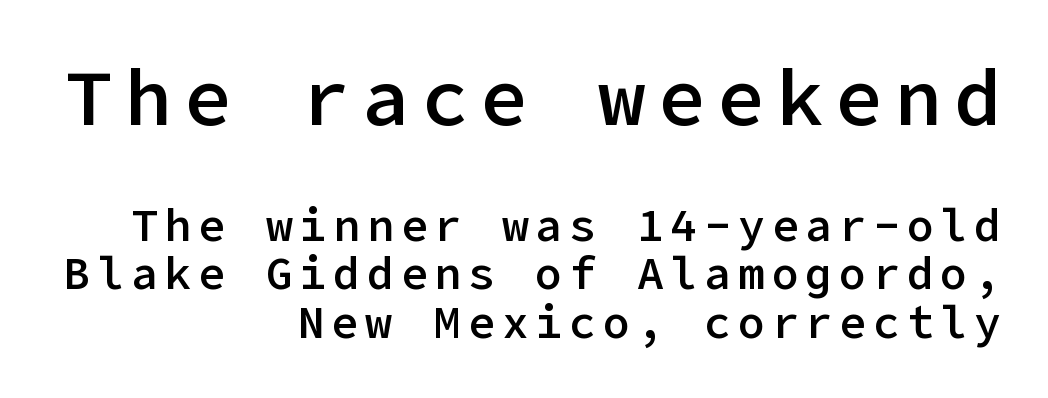
On the weight axis this lands at semibold, roughly 600. Underline: absent. Size hierarchy here favors the leading block over the trailing one. The compositor pushed each line to the right boundary.
